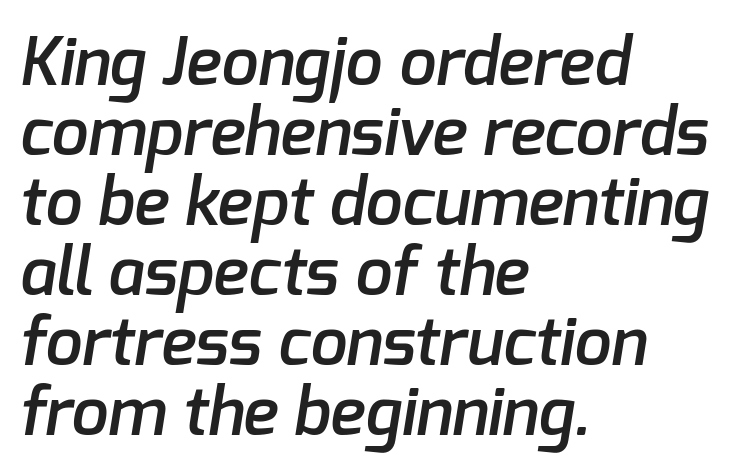
Looks like regular typesetting: each glyph gets only the width it needs. A bare baseline throughout the passage. A typesetter would call this leading minimal, almost set solid. Tracking here is standard; glyphs follow each other at the usual distance. Every row of glyphs begins at an identical x-position on the left.
